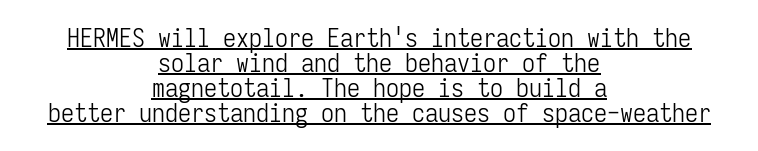
The lines in this sample share a center point and differ in where they start and stop. Ordinary non-slanted type is in use. Looks like someone drew a line under every word here. The strokes carry an ordinary text weight at most.
